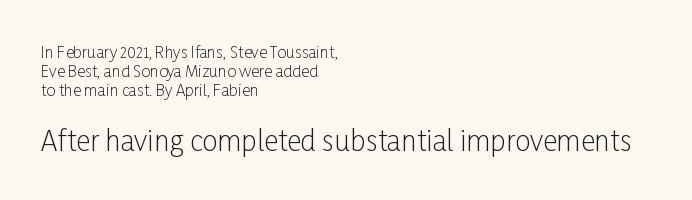
The image shows 28 px light, condensed sans-serif type, upright; set left-aligned, line spacing 1.2x, normal letter spacing, not underlined; the second (bottom) block is 1.75x larger; low stroke contrast and a medium x-height.
